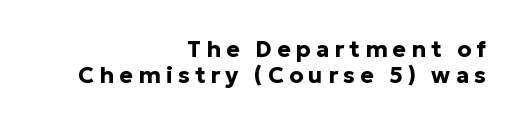
The image shows 23 px bold type, upright; set right-aligned, tight line spacing (1.15x), unusually wide letter spacing (+0.22 em), not underlined.
